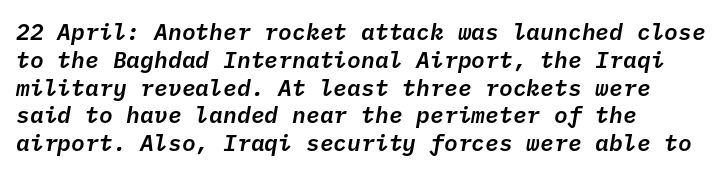
Q: Is the text italic (slanted)? A: Yes, it leans right by about 10 degrees.
Q: Is the text underlined? A: No.
Q: How is the paragraph aligned? A: Left-aligned.
Q: Is the spacing between letters normal or unusually wide? A: Normal.
